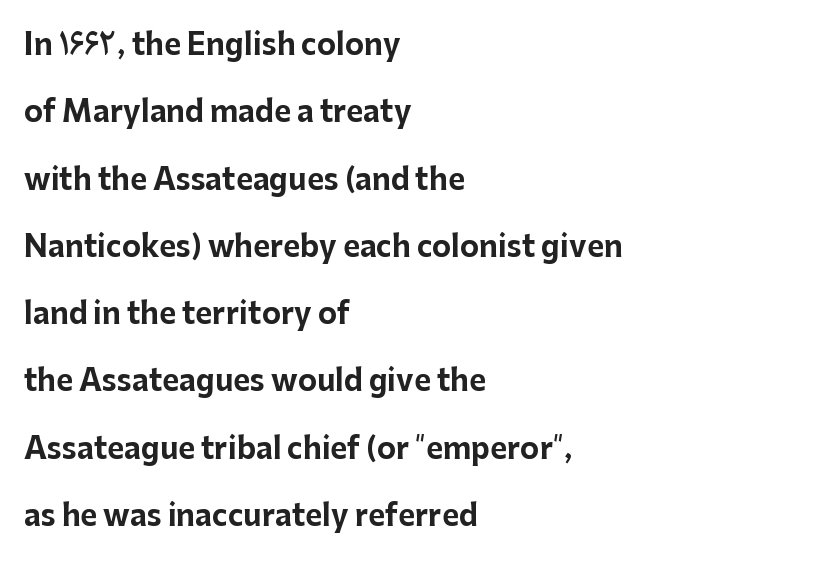
{"serif": "no", "italic": "no", "bold": "yes", "weight": "bold", "width": "normal", "stroke_contrast": "low", "x_height": "medium", "monospaced": "no", "underline": "no", "align": "left", "line_spacing": "loose", "line_spacing_ratio": 2.32, "letter_spacing": "normal", "letter_spacing_em": 0.0, "glyph_px": 29}
